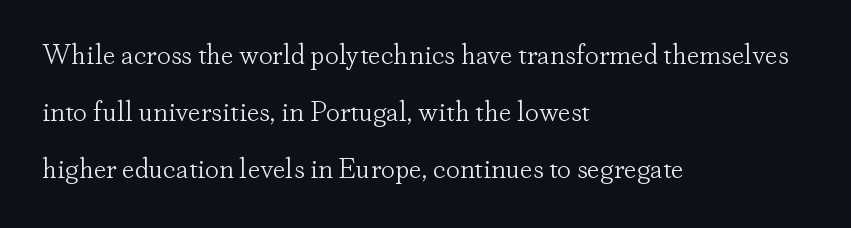
This rendering features lettering with no underline. The lettering holds an erect, upright posture throughout. In terms of letterform style, serifs are clearly present. Horizontally, the lines are justified to the leading edge only. Does extra space separate the letters? No, they use regular spacing. One glance says open: line gaps are wider than usual.
